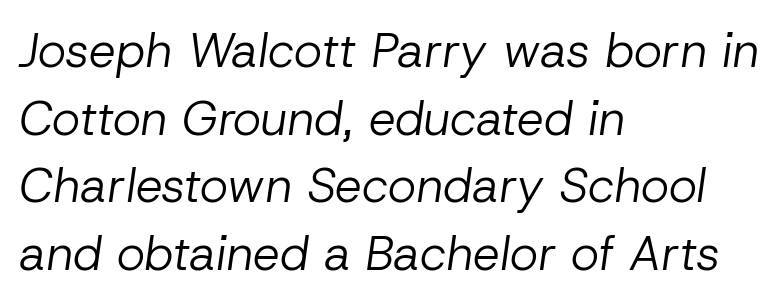
Q: Is the text bold? A: No.
Q: Is the text italic (slanted)? A: Yes, it leans right by about 8 degrees.
Q: Is the text underlined? A: No.
Q: How is the paragraph aligned? A: Left-aligned.
Q: Is the spacing between letters normal or unusually wide? A: Normal.
Q: Is the spacing between lines tight, normal or loose? A: Normal.
Q: Width (condensed, normal, or wide)? A: Normal.
Q: Stroke contrast? A: Low.
Q: x-height? A: Medium.
Q: Monospaced? A: No.
